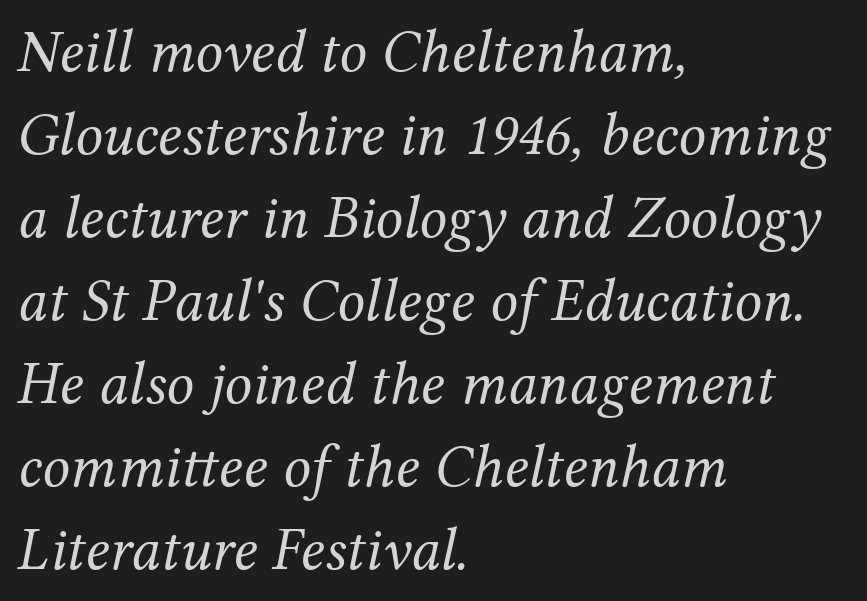
The image shows 61 px regular-weight serif type, italic (leaning right); set left-aligned, normal line spacing (1.36x), normal letter spacing, not underlined; medium stroke contrast and a medium x-height.
